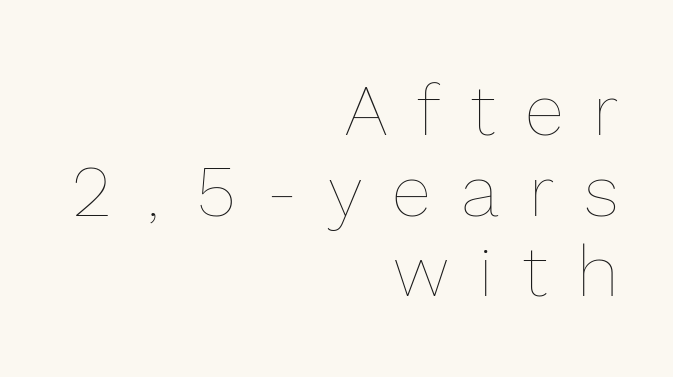
Q: Is the text bold? A: No.
Q: Is the text italic (slanted)? A: No, it is upright.
Q: Is the text underlined? A: No.
Q: How is the paragraph aligned? A: Right-aligned.
Q: Is the spacing between letters normal or unusually wide? A: Unusually wide.
Q: Is the spacing between lines tight, normal or loose? A: Tight.
Q: Width (condensed, normal, or wide)? A: Normal.
Q: x-height? A: Medium.
Q: Monospaced? A: No.
